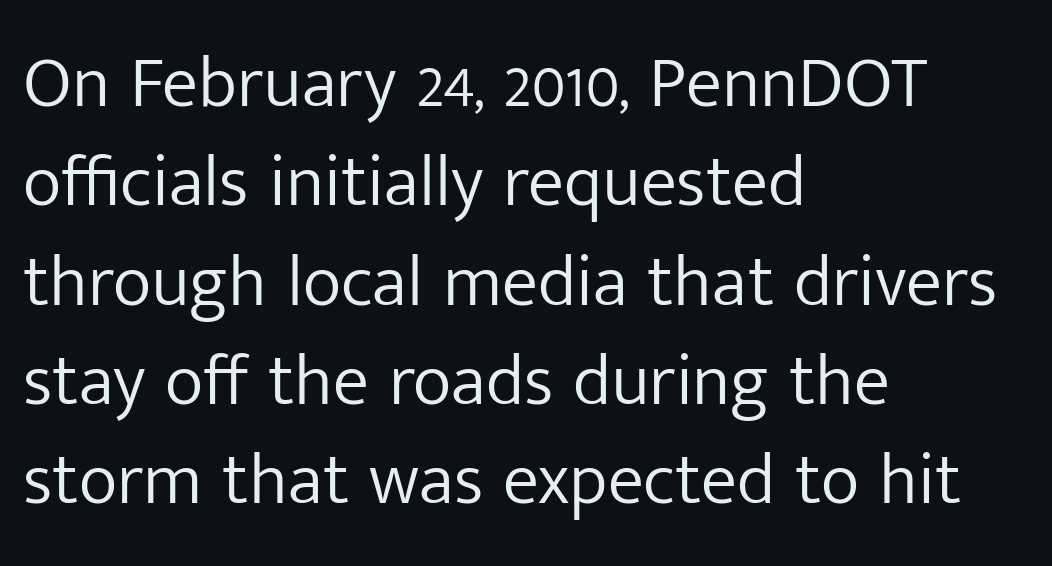
Classification — sans serif. Proportional: the letters do not fall into vertical columns. Nope, not italic — everything's standing straight. Descender tails drop into unmarked territory.
